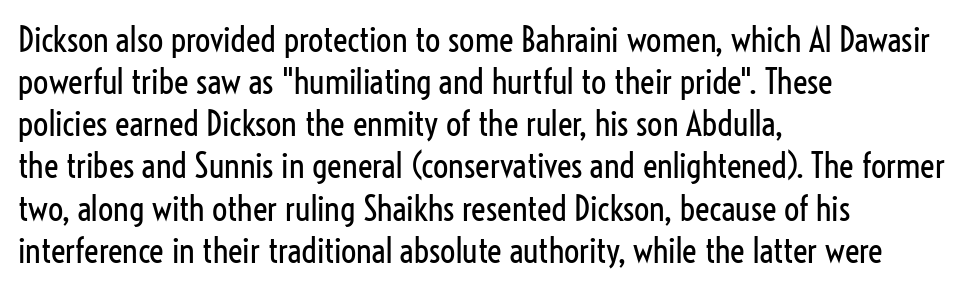
You can tell it's not italic because the verticals are truly vertical. A clean baseline with only descenders dipping below it. Glyph-to-glyph distance matches everyday printed text. Alignment: flush left. The face used here is proportionally spaced, like ordinary book or web type.
